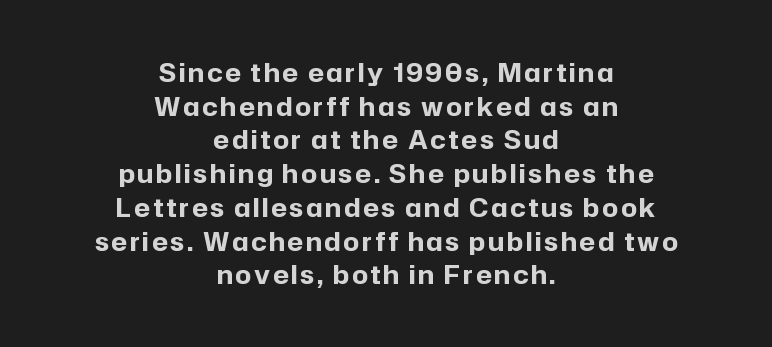
Q: Is the text bold? A: Yes.
Q: Is the text italic (slanted)? A: No, it is upright.
Q: Is the text underlined? A: No.
Q: How is the paragraph aligned? A: Centered.
Q: Is the spacing between lines tight, normal or loose? A: Normal.
